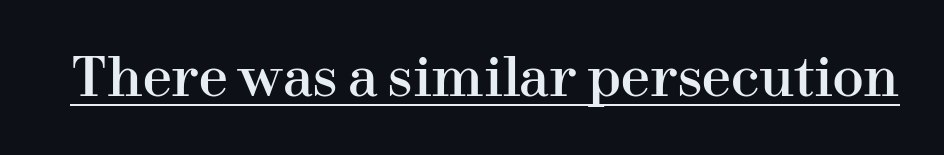
Q: Is the text italic (slanted)? A: No, it is upright.
Q: Is the typeface a serif or a sans-serif typeface? A: Serif.
Q: Is the text underlined? A: Yes.
Q: Is the spacing between letters normal or unusually wide? A: Normal.
Q: Width (condensed, normal, or wide)? A: Normal.
Q: Stroke contrast? A: High.
Q: x-height? A: Medium.
Q: Monospaced? A: No.
